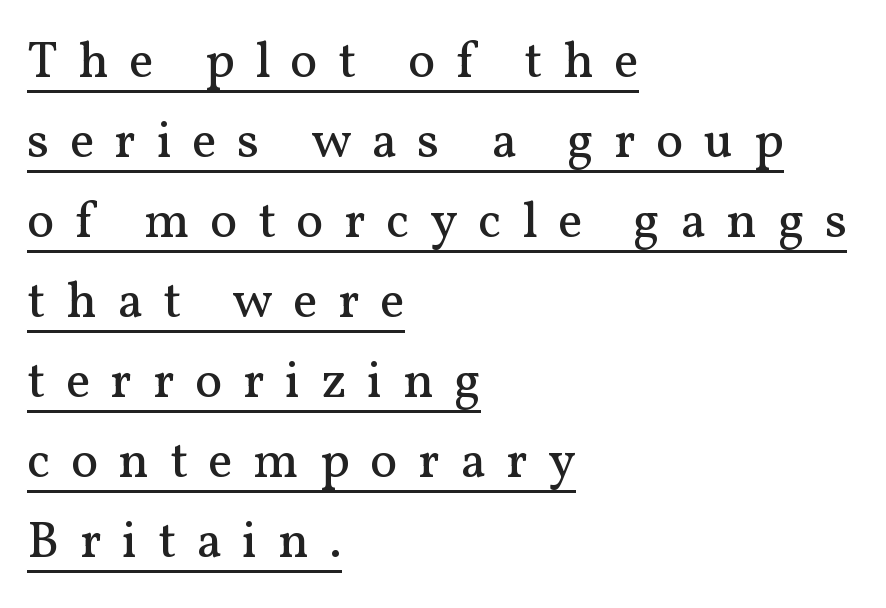
The type sits square on the baseline with zero lean. A student would call this left alignment; a typographer would say flush left, rag right. The passage shown has open, widely tracked lettering throughout. The line-height multiplier appears to be the usual default. The letters advance in unequal steps, a hallmark of proportional type.
